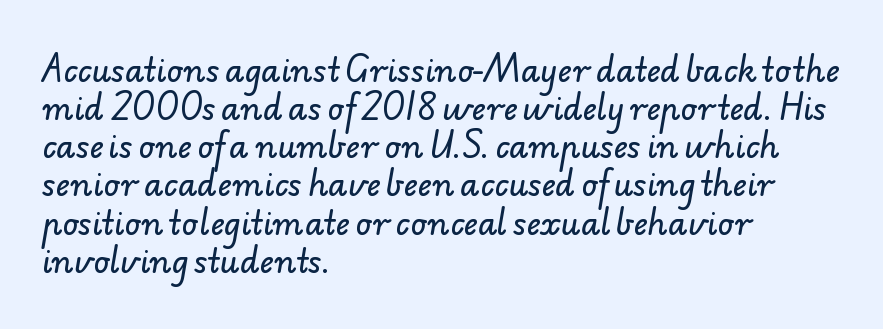
{"serif": "no", "width": "normal", "stroke_contrast": "low", "x_height": "small", "monospaced": "no", "underline": "no", "align": "left", "line_spacing_ratio": 1.23, "letter_spacing": "normal", "letter_spacing_em": 0.0, "glyph_px": 31}
